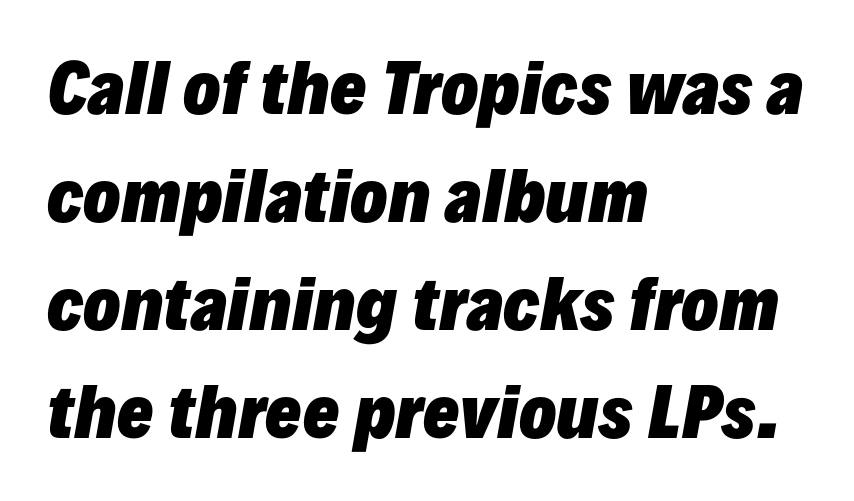
Looks like regular typesetting: each glyph gets only the width it needs. The ragged edge is on the right, which tells us the setting is flush left. Honestly, the row spacing looks completely unremarkable. The face used here is rendered with its standard letterfit. This is oblique type, the kind used for emphasis or titles.
